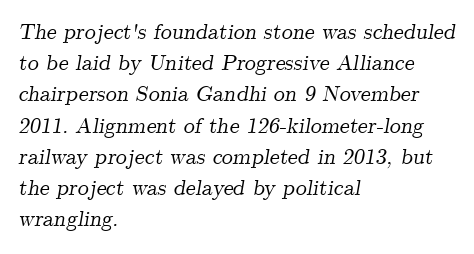
Quick note: interline space is typical. Short and long lines alike share a common starting point at left. Style check: oblique. Each word holds together tightly as a unit, with standard inter-letter gaps. The space beneath each line is pristine and unruled.
